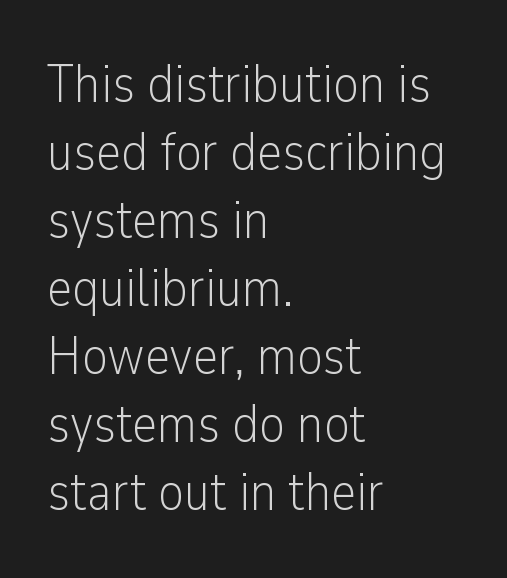
Unlike italic type, these characters show no tilt at all. The area under the type is left untouched. Words appear dense and cohesive because spacing is normal. The typesetting does not lean heavy: it is not bold. Think of a printed novel: that variable character pitch is what you see here. Short and long lines alike share a common starting point at left.
